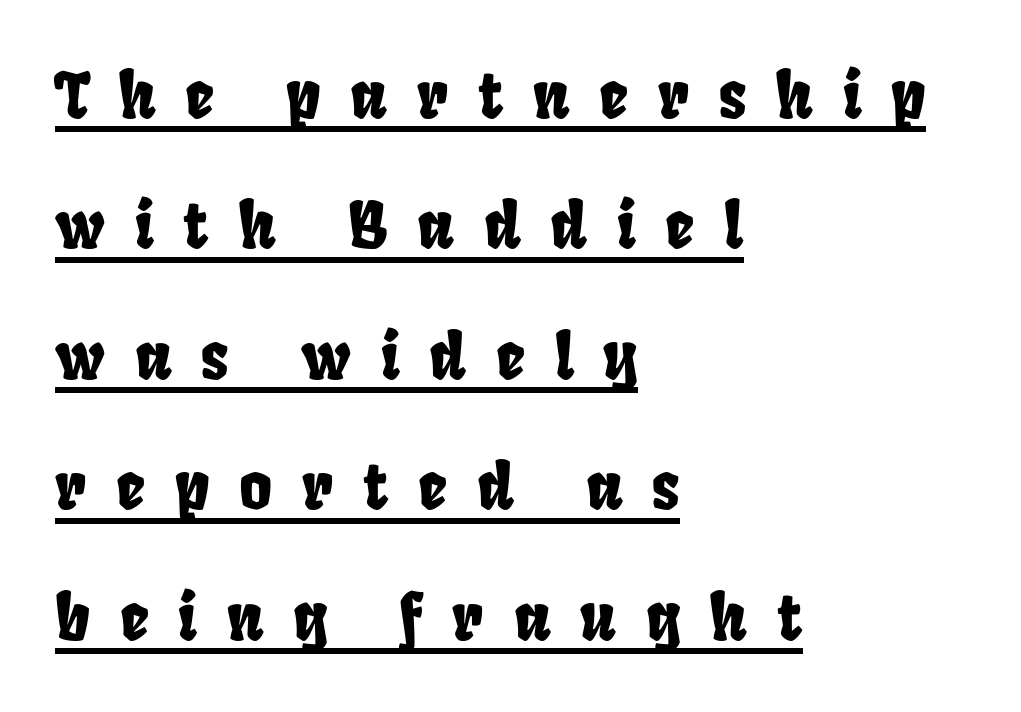
The image shows 63 px condensed sans-serif type; set left-aligned, loose line spacing (2.07x), unusually wide letter spacing (+0.47 em), underlined; low stroke contrast and a large x-height.
